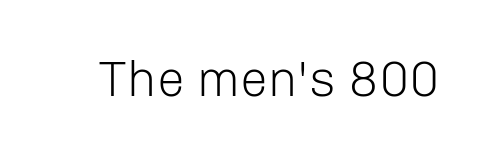
{"serif": "no", "italic": "no", "bold": "no", "weight": "light", "width": "normal", "stroke_contrast": "low", "x_height": "medium", "monospaced": "no", "underline": "no", "letter_spacing": "normal", "letter_spacing_em": 0.0, "glyph_px": 50}
